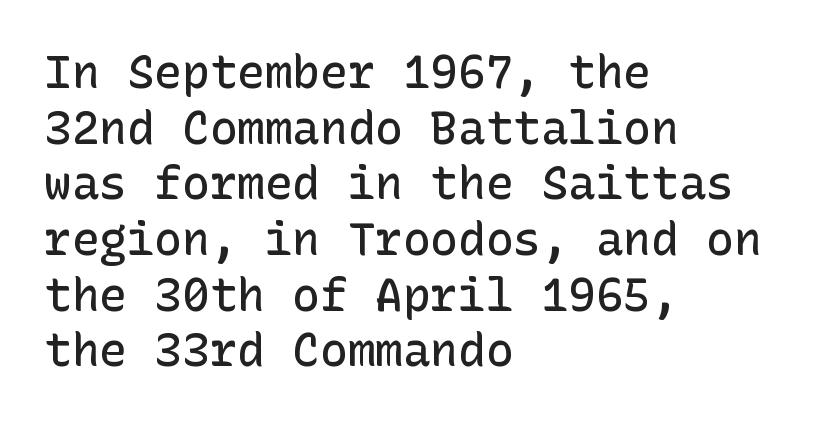
{"serif": "no", "italic": "no", "bold": "semi", "weight": "semibold", "width": "normal", "stroke_contrast": "low", "x_height": "medium", "underline": "no", "align": "left", "line_spacing_ratio": 1.21, "letter_spacing": "normal", "letter_spacing_em": 0.0, "glyph_px": 46}
